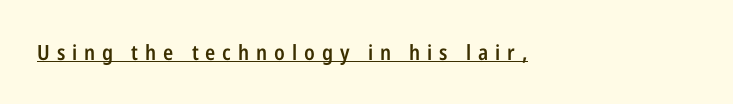
Quick note: not italic, upright. The typesetter has applied underlining to the passage shown. Alignment: flush left. Strokes here are thickened, but only to semibold level. Characters follow at a spacing far wider than the type designer built in.
